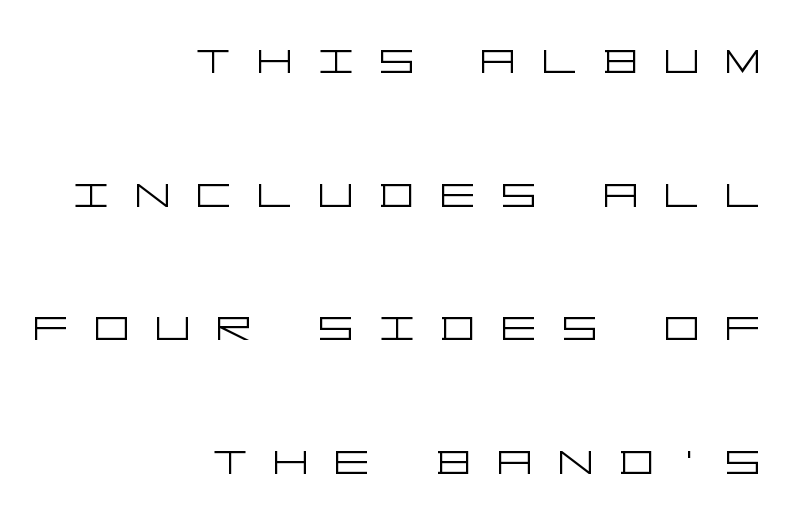
A bare baseline throughout the passage. Caption: face not bold, strokes unweighted. A typesetter would call this heavily tracked-out type. This is sans-serif lettering, the kind often seen on screens and signage. Summary of vertical rhythm: relaxed, with wide interline spacing. The axis of the letterforms is exactly vertical.
